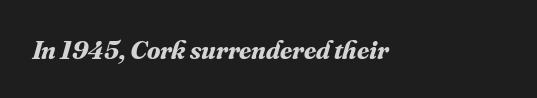
{"italic": "yes", "lean": "right", "slant_degrees": 16, "bold": "yes", "underline": "no", "letter_spacing": "normal", "letter_spacing_em": 0.0, "glyph_px": 27}
